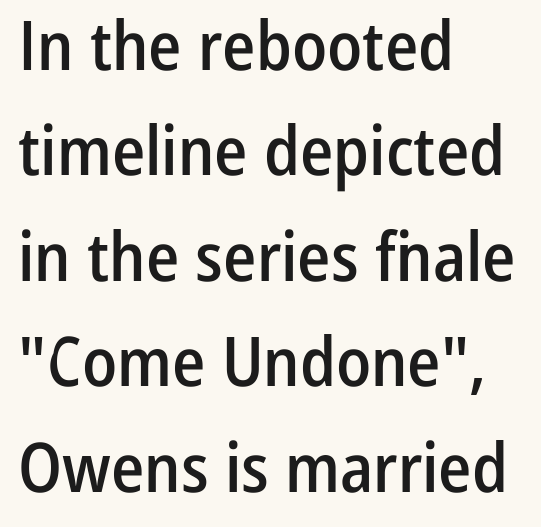
Proportional: the letters do not fall into vertical columns. Quick note: interline space is typical. Decoration check: the copy has no underline. These lines keep a tight, regular rhythm from letter to letter. Examine the stroke ends and you'll find no serifs.
